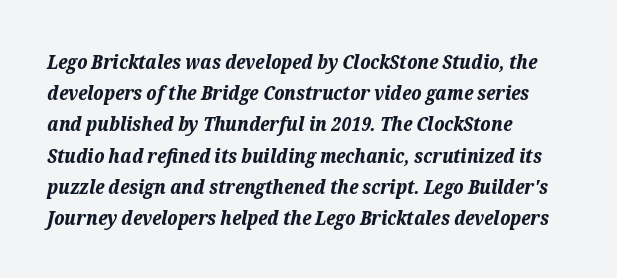
The image shows 20 px bold type, italic (leaning right); set left-aligned, normal line spacing (1.56x), normal letter spacing, not underlined.
